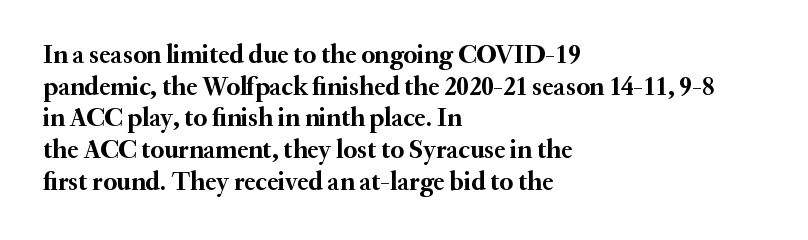
{"italic": "no", "bold": "yes", "underline": "no", "align": "left", "line_spacing_ratio": 1.22, "letter_spacing": "normal", "letter_spacing_em": 0.0, "glyph_px": 26}
